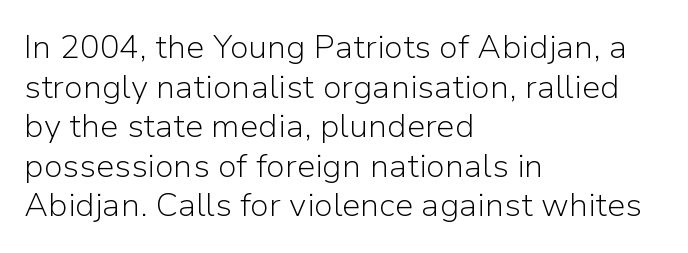
Q: Is the text bold? A: No.
Q: Is the text italic (slanted)? A: No, it is upright.
Q: Is the typeface a serif or a sans-serif typeface? A: Sans-serif.
Q: Is the text underlined? A: No.
Q: How is the paragraph aligned? A: Left-aligned.
Q: Is the spacing between letters normal or unusually wide? A: Normal.
Q: Width (condensed, normal, or wide)? A: Normal.
Q: Stroke contrast? A: Low.
Q: x-height? A: Medium.
Q: Monospaced? A: No.
